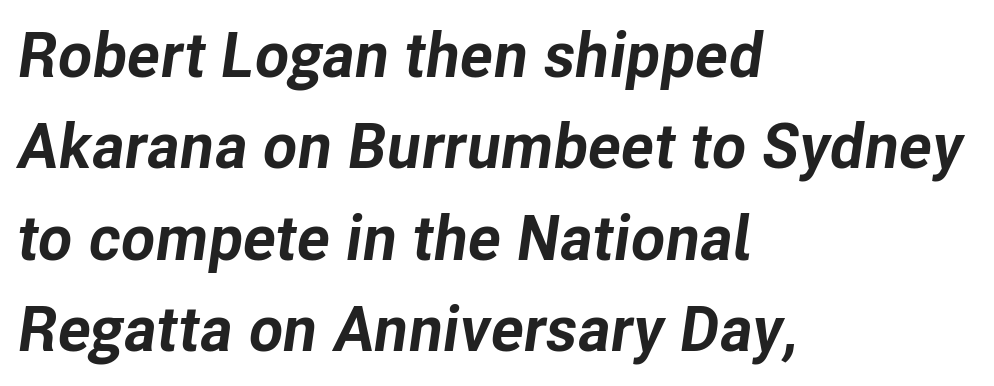
{"italic": "yes", "lean": "right", "slant_degrees": 8, "bold": "yes", "weight": "bold", "width": "normal", "stroke_contrast": "low", "x_height": "medium", "monospaced": "no", "underline": "no", "align": "left", "line_spacing": "normal", "line_spacing_ratio": 1.45, "letter_spacing": "normal", "letter_spacing_em": 0.0, "glyph_px": 63}
